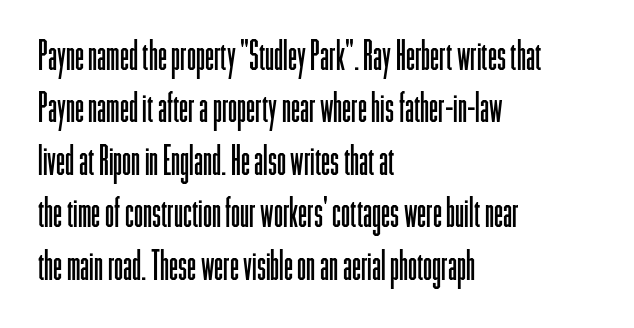
Q: Is the text bold? A: No.
Q: Is the text italic (slanted)? A: No, it is upright.
Q: Is the typeface a serif or a sans-serif typeface? A: Sans-serif.
Q: Is the text underlined? A: No.
Q: How is the paragraph aligned? A: Left-aligned.
Q: Is the spacing between letters normal or unusually wide? A: Normal.
Q: Is the spacing between lines tight, normal or loose? A: Normal.
Q: Width (condensed, normal, or wide)? A: Condensed.
Q: Stroke contrast? A: Low.
Q: x-height? A: Medium.
Q: Monospaced? A: No.
